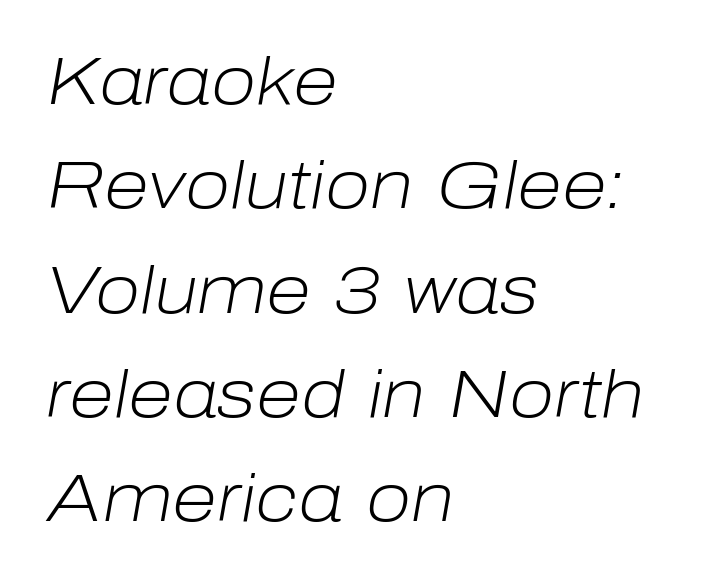
The image shows 66 px light type, italic (leaning right); set left-aligned, normal line spacing (1.58x), normal letter spacing, not underlined; low stroke contrast and a medium x-height.
